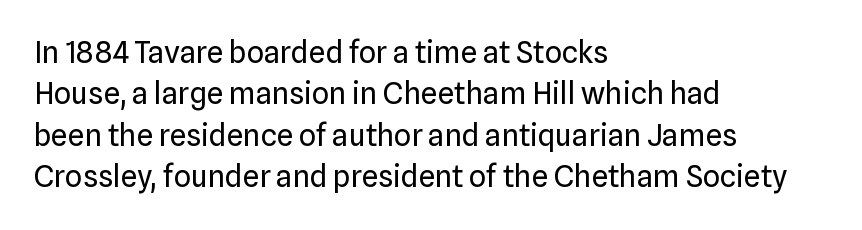
Q: Is the text bold? A: No.
Q: Is the text italic (slanted)? A: No, it is upright.
Q: Is the typeface a serif or a sans-serif typeface? A: Sans-serif.
Q: Is the text underlined? A: No.
Q: How is the paragraph aligned? A: Left-aligned.
Q: Is the spacing between letters normal or unusually wide? A: Normal.
Q: Is the spacing between lines tight, normal or loose? A: Normal.
Q: Width (condensed, normal, or wide)? A: Normal.
Q: Stroke contrast? A: Low.
Q: x-height? A: Medium.
Q: Monospaced? A: No.
